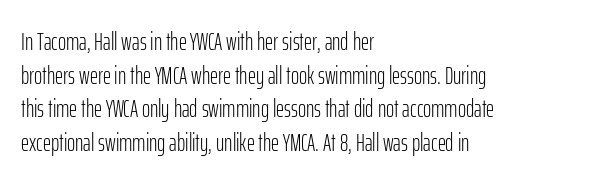
The image shows 25 px text type, upright; set left-aligned, normal line spacing (1.35x), normal letter spacing, not underlined.
